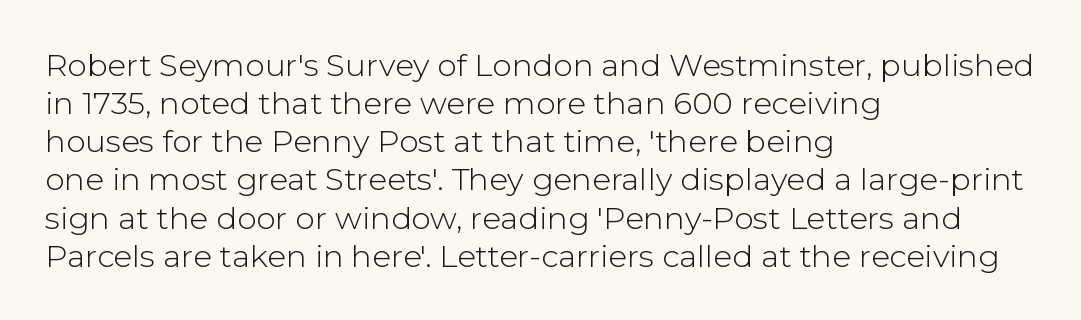
{"serif": "no", "italic": "no", "bold": "no", "weight": "light", "width": "normal", "stroke_contrast": "low", "x_height": "medium", "monospaced": "no", "underline": "no", "align": "left", "line_spacing_ratio": 1.23, "letter_spacing": "normal", "letter_spacing_em": 0.0, "glyph_px": 31}
